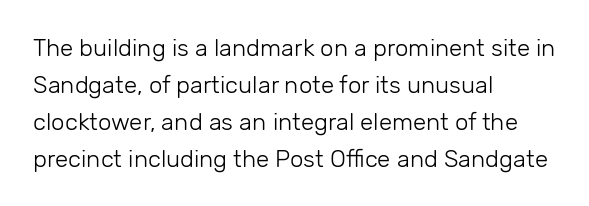
{"italic": "no", "bold": "no", "underline": "no", "align": "left", "line_spacing": "normal", "line_spacing_ratio": 1.54, "letter_spacing": "normal", "letter_spacing_em": 0.0, "glyph_px": 24}
